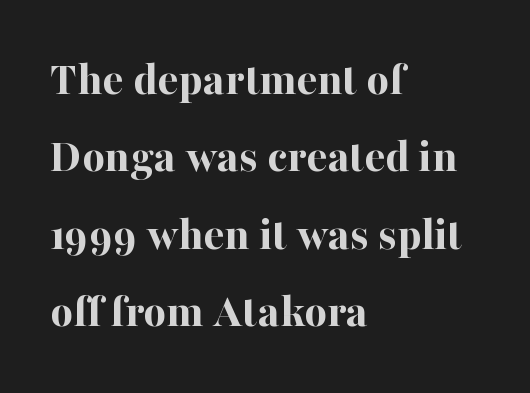
Q: Is the text bold? A: Yes.
Q: Is the text italic (slanted)? A: No, it is upright.
Q: Is the typeface a serif or a sans-serif typeface? A: Serif.
Q: Is the text underlined? A: No.
Q: How is the paragraph aligned? A: Left-aligned.
Q: Is the spacing between letters normal or unusually wide? A: Normal.
Q: Is the spacing between lines tight, normal or loose? A: Normal.
Q: Width (condensed, normal, or wide)? A: Normal.
Q: Stroke contrast? A: High.
Q: x-height? A: Medium.
Q: Monospaced? A: No.
